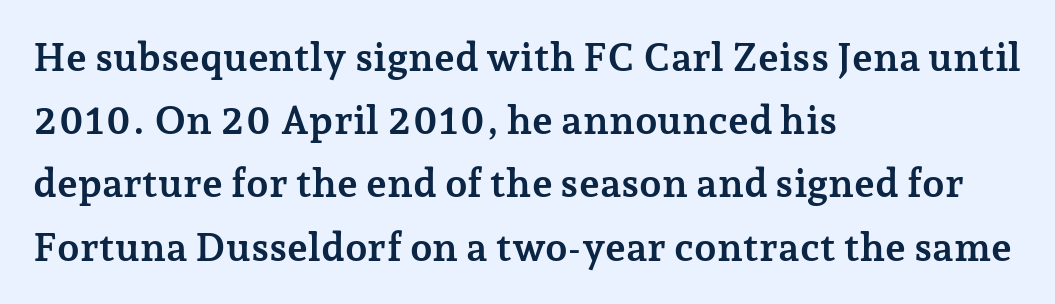
The image shows 40 px semibold serif type, upright; set left-aligned, normal line spacing (1.58x), normal letter spacing, not underlined; low stroke contrast and a medium x-height.
